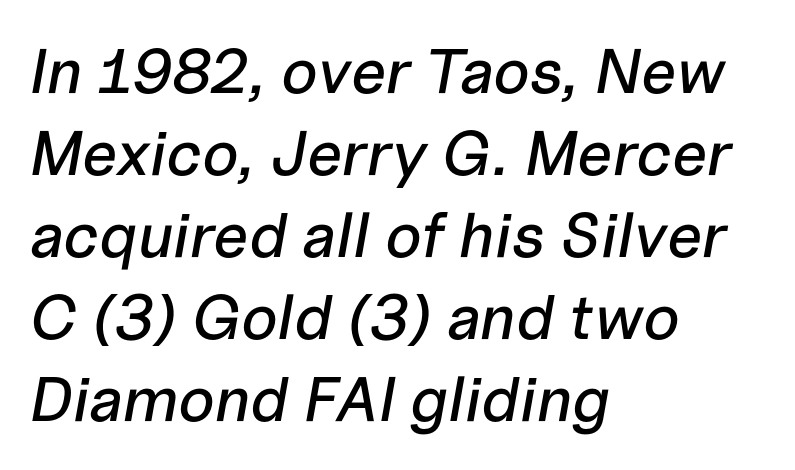
Q: Is the text italic (slanted)? A: Yes, it leans right by about 10 degrees.
Q: Is the text underlined? A: No.
Q: How is the paragraph aligned? A: Left-aligned.
Q: Is the spacing between letters normal or unusually wide? A: Normal.
Q: Is the spacing between lines tight, normal or loose? A: Normal.
Q: Width (condensed, normal, or wide)? A: Normal.
Q: Stroke contrast? A: Low.
Q: x-height? A: Medium.
Q: Monospaced? A: No.
